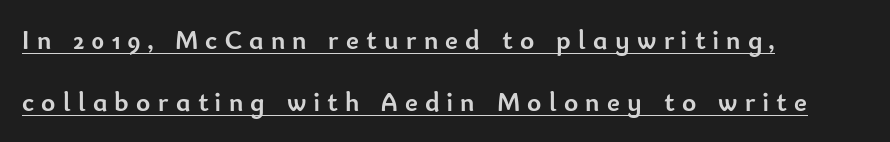
The image shows 27 px bold type, upright; set left-aligned, loose line spacing (2.31x), unusually wide letter spacing (+0.27 em), underlined.
